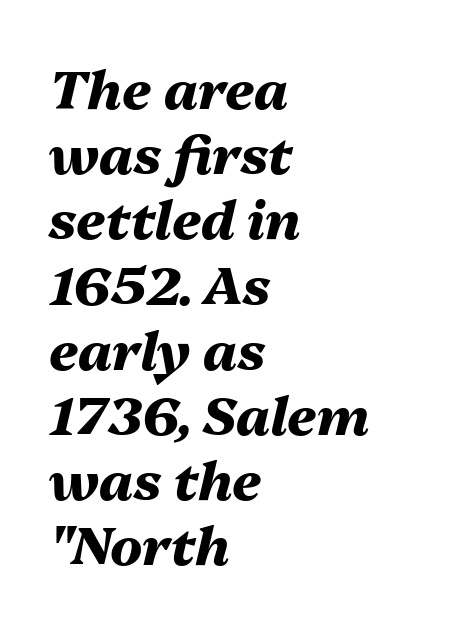
Q: Is the text bold? A: Yes.
Q: Is the text italic (slanted)? A: Yes, it leans right by about 13 degrees.
Q: Is the text underlined? A: No.
Q: How is the paragraph aligned? A: Left-aligned.
Q: Is the spacing between letters normal or unusually wide? A: Normal.
Q: Width (condensed, normal, or wide)? A: Normal.
Q: Stroke contrast? A: Medium.
Q: x-height? A: Medium.
Q: Monospaced? A: No.
